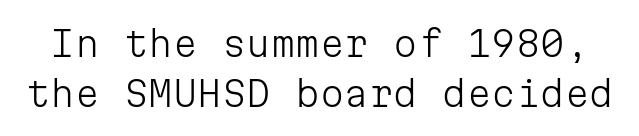
{"serif": "no", "italic": "no", "bold": "no", "weight": "light", "width": "normal", "stroke_contrast": "low", "x_height": "medium", "monospaced": "yes", "underline": "no", "line_spacing": "normal", "line_spacing_ratio": 1.42, "letter_spacing": "normal", "letter_spacing_em": 0.0, "glyph_px": 35}
